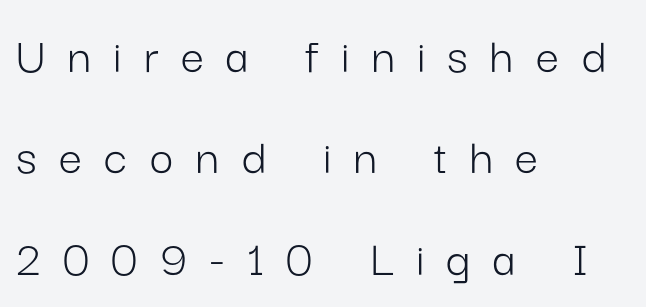
{"serif": "no", "italic": "no", "bold": "no", "weight": "light", "width": "normal", "stroke_contrast": "low", "x_height": "medium", "monospaced": "no", "underline": "no", "align": "left", "line_spacing": "loose", "line_spacing_ratio": 1.95, "letter_spacing": "wide", "letter_spacing_em": 0.43, "glyph_px": 52}
